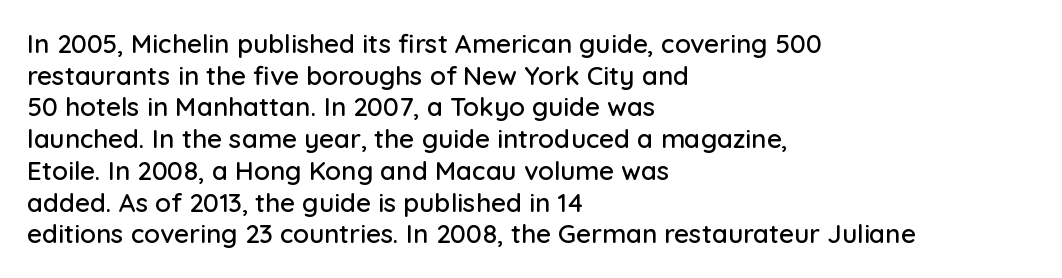
{"italic": "no", "underline": "no", "align": "left", "line_spacing_ratio": 1.22, "letter_spacing": "normal", "letter_spacing_em": 0.0, "glyph_px": 26}
